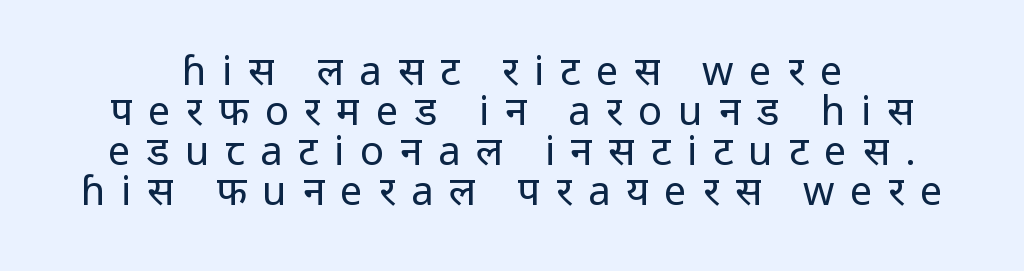
This rendering widens character spacing well past its baseline value. The typesetting does not lean heavy: it is not bold. The baseline area is clear. Each letter's strokes conclude bluntly, with no projecting serifs.
